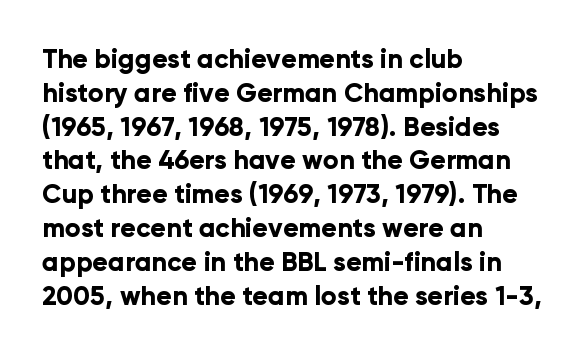
Notice how the stems are strictly vertical — no italics here. The passage shown is emphatically bold. Students, observe: this is what conventionally led text looks like. You could call the tracking neutral — neither tight nor loose. The ragged edge is on the right, which tells us the setting is flush left. Descenders are the only things crossing below the line.
